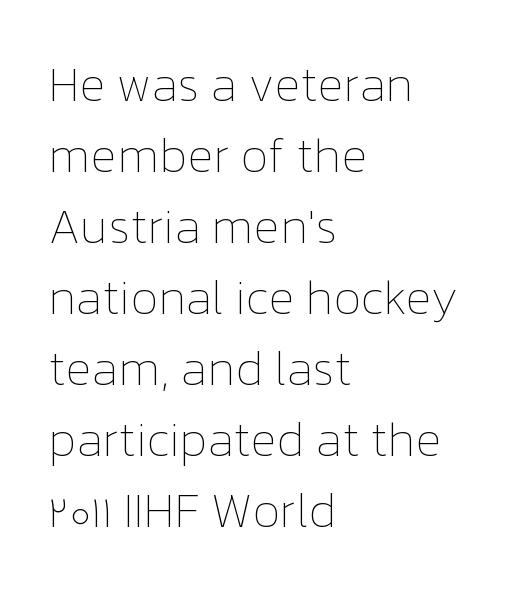
The image shows 48 px thin type, upright; set left-aligned, normal line spacing (1.48x), normal letter spacing, not underlined; low stroke contrast and a medium x-height.
